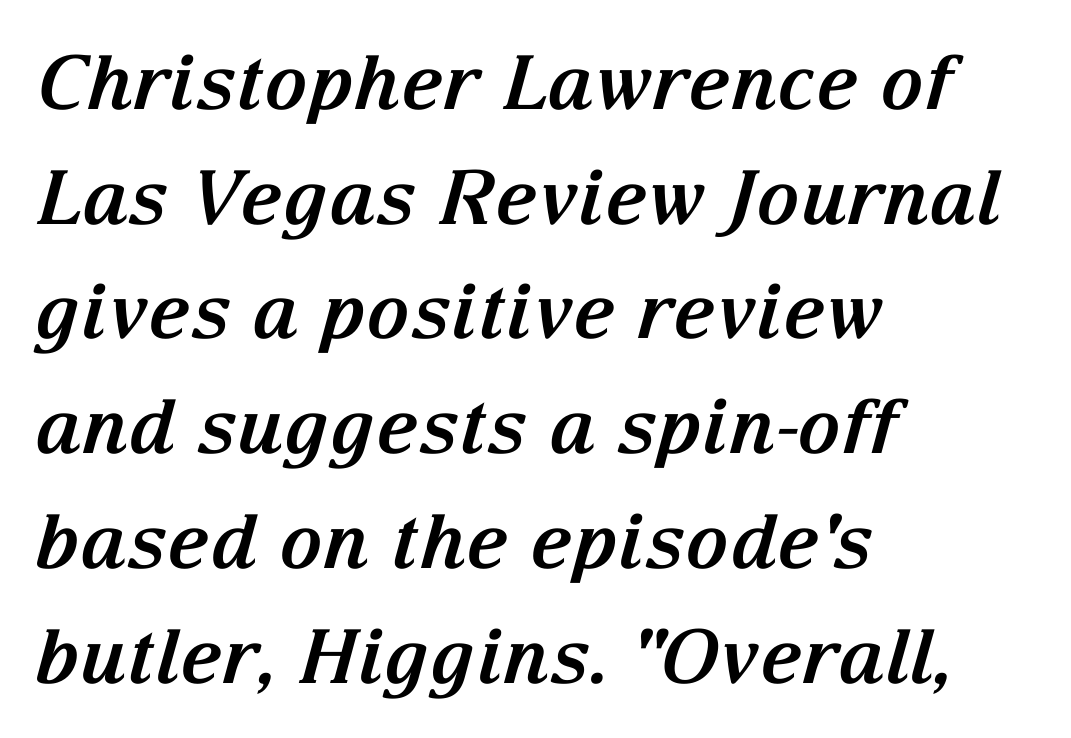
Q: Is the text bold? A: Yes.
Q: Is the text italic (slanted)? A: Yes, it leans right by about 15 degrees.
Q: Is the typeface a serif or a sans-serif typeface? A: Serif.
Q: Is the text underlined? A: No.
Q: How is the paragraph aligned? A: Left-aligned.
Q: Is the spacing between letters normal or unusually wide? A: Normal.
Q: Is the spacing between lines tight, normal or loose? A: Normal.
Q: Width (condensed, normal, or wide)? A: Normal.
Q: Stroke contrast? A: Medium.
Q: x-height? A: Medium.
Q: Monospaced? A: No.
